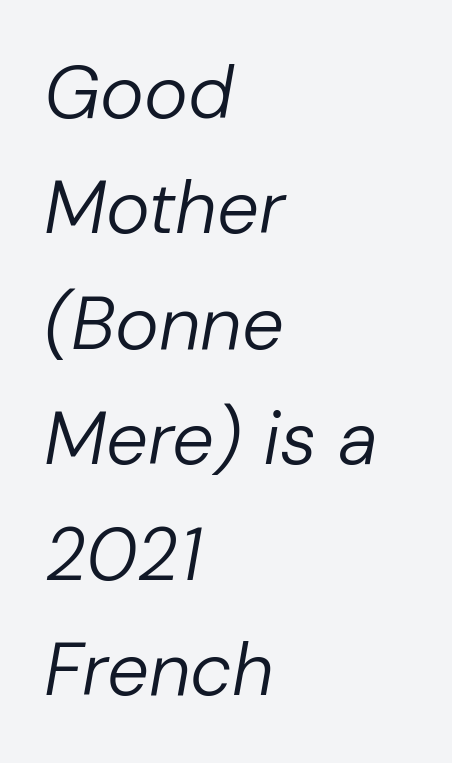
The image shows 74 px regular-weight type, italic (leaning right); set left-aligned, normal line spacing (1.56x), normal letter spacing, not underlined; low stroke contrast and a medium x-height.
